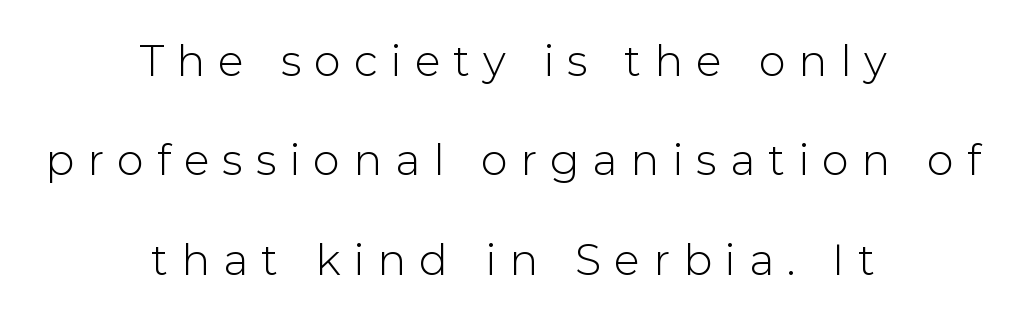
These lines stand farther apart than default settings would place them. Does the lettering tilt? It doesn't — this is upright. The face used here is proportionally spaced, like ordinary book or web type. Look at the bottom of the vertical strokes: they stop flat, with no serifs. The lines are quadded center. The line texture is sparse and dotted thanks to wide tracking.
